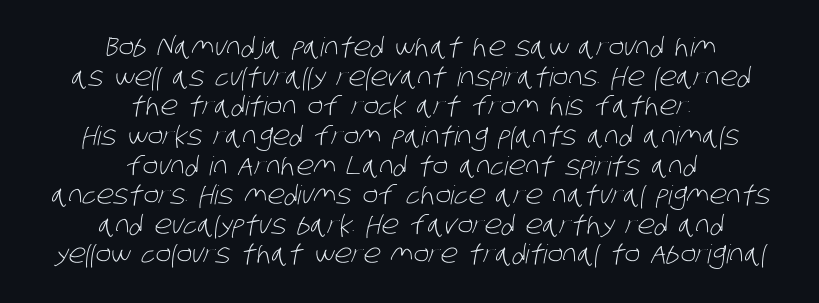
The image shows 26 px text type; set centered, tight line spacing (1.14x), normal letter spacing, not underlined.
